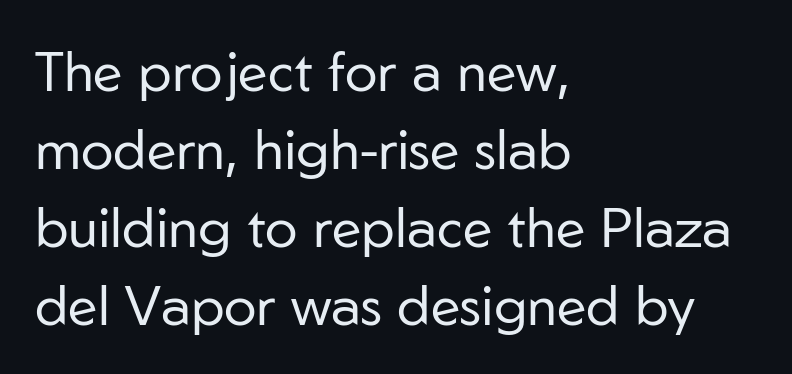
The image shows 55 px regular-weight sans-serif type, upright; set left-aligned, normal line spacing (1.42x), normal letter spacing, not underlined; low stroke contrast and a medium x-height.
